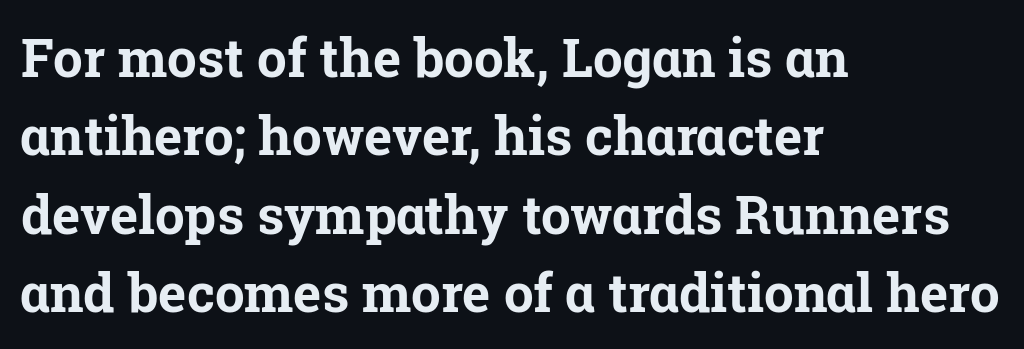
{"serif": "yes", "italic": "no", "bold": "yes", "weight": "bold", "width": "normal", "stroke_contrast": "low", "x_height": "medium", "monospaced": "no", "underline": "no", "align": "left", "line_spacing": "normal", "line_spacing_ratio": 1.48, "letter_spacing": "normal", "letter_spacing_em": 0.0, "glyph_px": 53}
